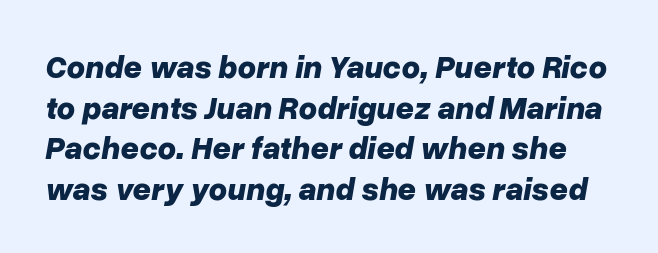
Q: Is the text bold? A: Yes.
Q: Is the text italic (slanted)? A: Yes, it leans right by about 10 degrees.
Q: Is the text underlined? A: No.
Q: Is the spacing between letters normal or unusually wide? A: Normal.
Q: Is the spacing between lines tight, normal or loose? A: Normal.
Q: Width (condensed, normal, or wide)? A: Normal.
Q: Stroke contrast? A: Low.
Q: x-height? A: Medium.
Q: Monospaced? A: No.
